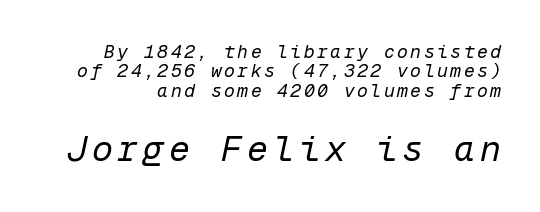
The image shows 35 px regular-weight type, italic (leaning right), monospaced; set tight line spacing (1.08x), not underlined; the second (bottom) block is 1.94x larger; low stroke contrast and a medium x-height.
